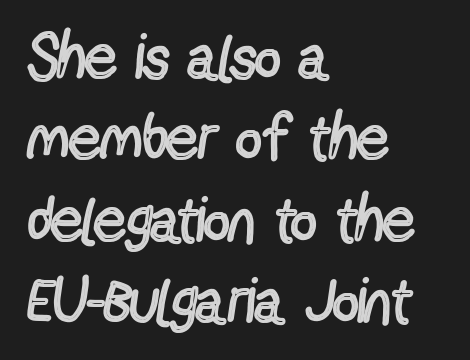
Q: Is the text bold? A: No.
Q: Is the typeface a serif or a sans-serif typeface? A: Sans-serif.
Q: Is the text underlined? A: No.
Q: How is the paragraph aligned? A: Left-aligned.
Q: Is the spacing between letters normal or unusually wide? A: Normal.
Q: Is the spacing between lines tight, normal or loose? A: Normal.
Q: Width (condensed, normal, or wide)? A: Condensed.
Q: x-height? A: Medium.
Q: Monospaced? A: No.
